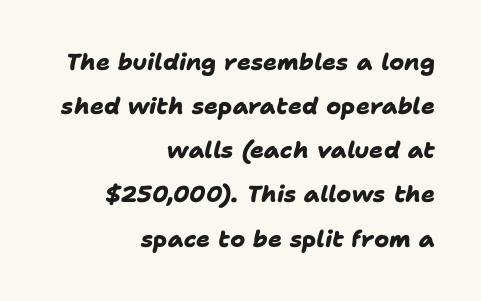
The line-height multiplier appears high, well above default. Each row of text sits above clean, open space. The gaps between neighbouring characters are ordinary and unremarkable. These lines are set flush right with a ragged left edge.
